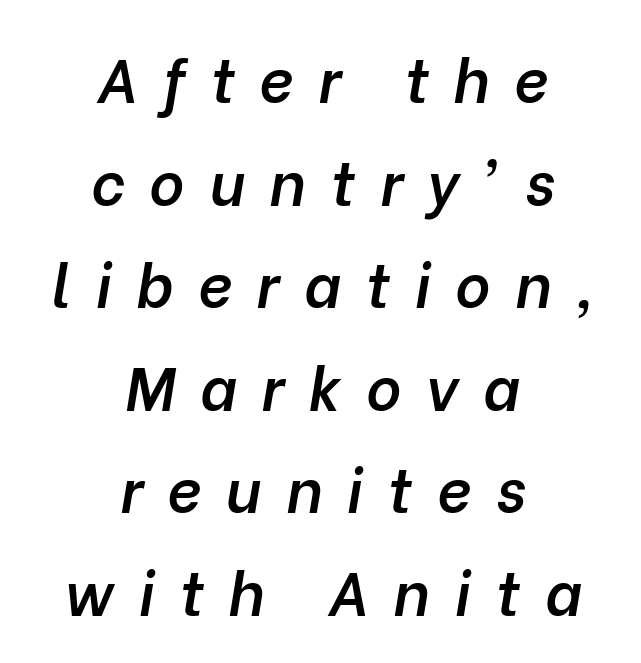
Is this a fixed-width face? No — the glyphs have proportional, varying widths. In terms of posture, this sample is oblique. The passage shown has open, widely tracked lettering throughout. The letters are semibold — heavier than regular but short of a full bold. Teacher's note: observe the equal gaps on both sides — that is centered alignment. Lines of text with bare space underneath.
